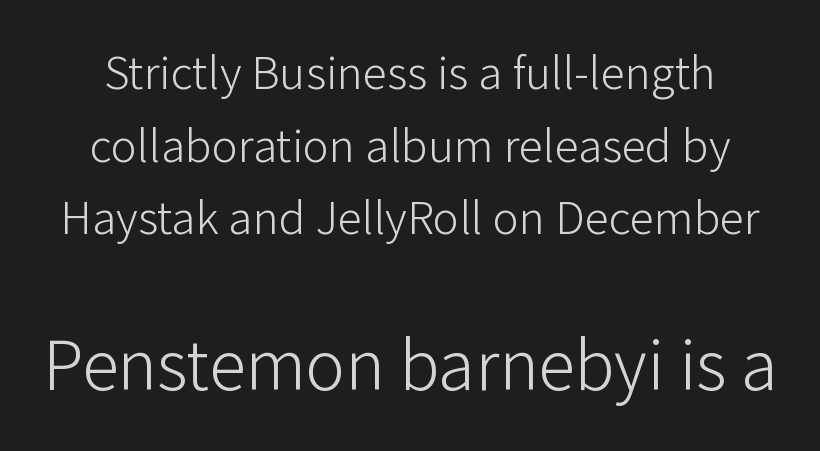
{"serif": "no", "italic": "no", "bold": "no", "weight": "light", "width": "normal", "stroke_contrast": "low", "x_height": "medium", "monospaced": "no", "underline": "no", "line_spacing": "normal", "line_spacing_ratio": 1.48, "letter_spacing": "normal", "letter_spacing_em": 0.0, "larger_block": "second", "size_ratio": 1.51, "glyph_px": 74}
